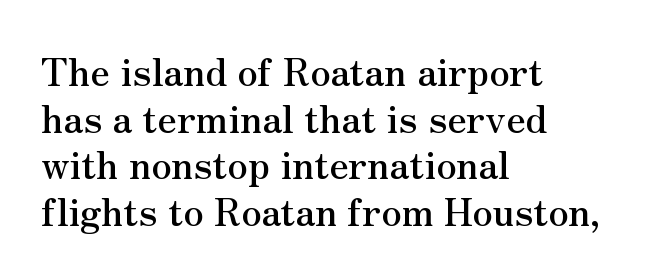
{"serif": "yes", "italic": "no", "width": "normal", "stroke_contrast": "medium", "x_height": "small", "monospaced": "no", "underline": "no", "align": "left", "line_spacing_ratio": 1.23, "letter_spacing": "normal", "letter_spacing_em": 0.0, "glyph_px": 38}
